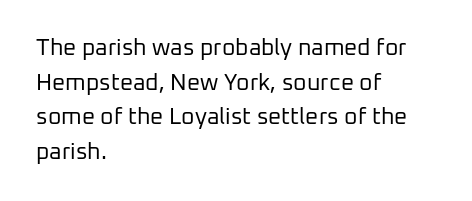
Q: Is the text bold? A: No.
Q: Is the text italic (slanted)? A: No, it is upright.
Q: Is the text underlined? A: No.
Q: How is the paragraph aligned? A: Left-aligned.
Q: Is the spacing between letters normal or unusually wide? A: Normal.
Q: Is the spacing between lines tight, normal or loose? A: Normal.
